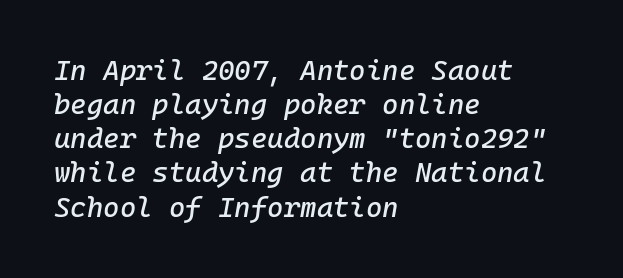
{"italic": "yes", "lean": "right", "slant_degrees": 10, "width": "normal", "stroke_contrast": "low", "x_height": "medium", "monospaced": "yes", "underline": "no", "align": "left", "line_spacing_ratio": 1.22, "letter_spacing": "normal", "letter_spacing_em": 0.0, "glyph_px": 28}
